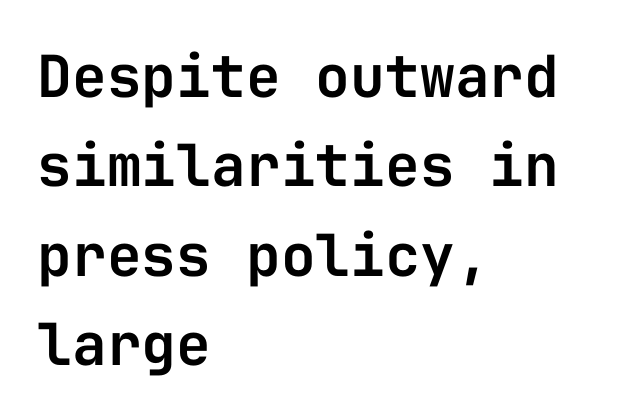
Q: Is the text italic (slanted)? A: No, it is upright.
Q: Is the typeface a serif or a sans-serif typeface? A: Sans-serif.
Q: Is the text underlined? A: No.
Q: How is the paragraph aligned? A: Left-aligned.
Q: Is the spacing between letters normal or unusually wide? A: Normal.
Q: Is the spacing between lines tight, normal or loose? A: Normal.
Q: Width (condensed, normal, or wide)? A: Normal.
Q: Stroke contrast? A: Low.
Q: x-height? A: Medium.
Q: Monospaced? A: Yes.
